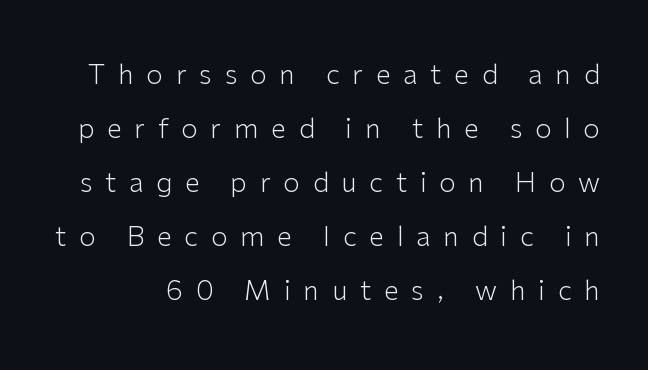
Honestly, the rows look like they've been pulled way apart. Nope, not italic — everything's standing straight. Underline: absent. Heft: none added — not bold. These lines have a slow, spaced-out rhythm from letter to letter.
